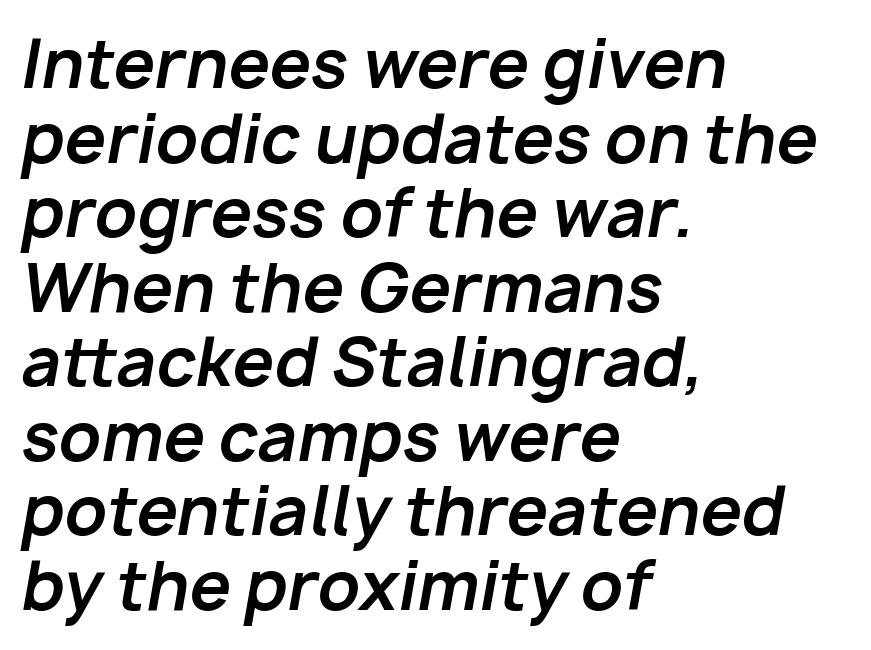
Q: Is the text bold? A: Yes.
Q: Is the text italic (slanted)? A: Yes, it leans right by about 10 degrees.
Q: Is the text underlined? A: No.
Q: How is the paragraph aligned? A: Left-aligned.
Q: Is the spacing between letters normal or unusually wide? A: Normal.
Q: Is the spacing between lines tight, normal or loose? A: Tight.
Q: Width (condensed, normal, or wide)? A: Normal.
Q: Stroke contrast? A: Low.
Q: x-height? A: Medium.
Q: Monospaced? A: No.
